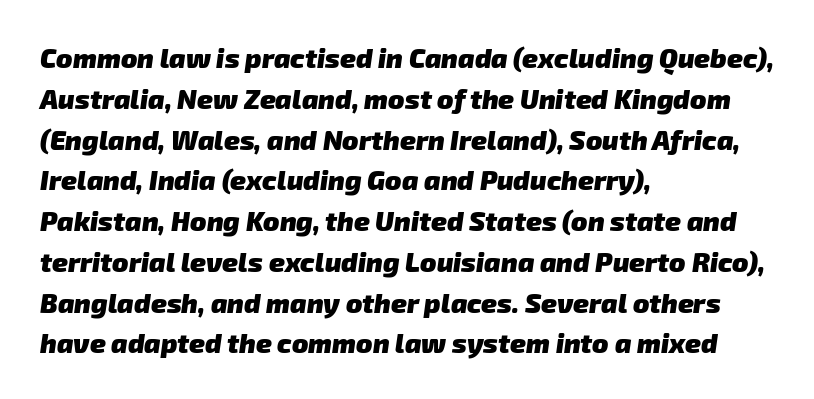
{"bold": "yes", "underline": "no", "align": "left", "line_spacing": "normal", "line_spacing_ratio": 1.51, "letter_spacing": "normal", "letter_spacing_em": 0.0, "glyph_px": 27}
